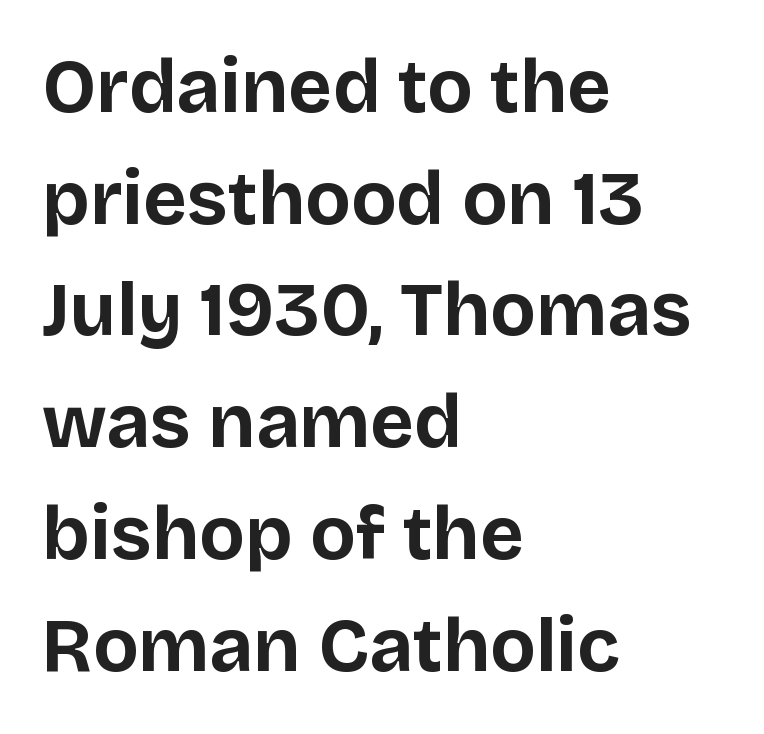
Letter spacing: default. The rendering uses a moderate line-height, typical for paragraphs. All the whitespace from short lines collects on the right. Unmarked baselines from the first word to the last.
